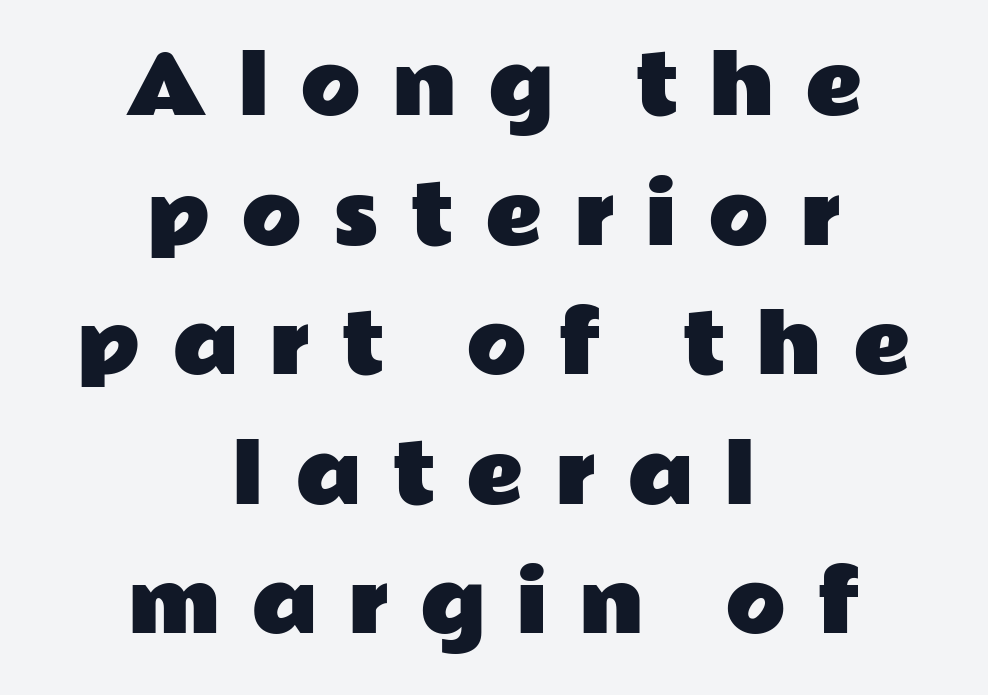
Q: Is the text italic (slanted)? A: No, it is upright.
Q: Is the typeface a serif or a sans-serif typeface? A: Sans-serif.
Q: Is the text underlined? A: No.
Q: How is the paragraph aligned? A: Centered.
Q: Is the spacing between letters normal or unusually wide? A: Unusually wide.
Q: Is the spacing between lines tight, normal or loose? A: Normal.
Q: Width (condensed, normal, or wide)? A: Wide.
Q: Stroke contrast? A: Low.
Q: x-height? A: Medium.
Q: Monospaced? A: No.
